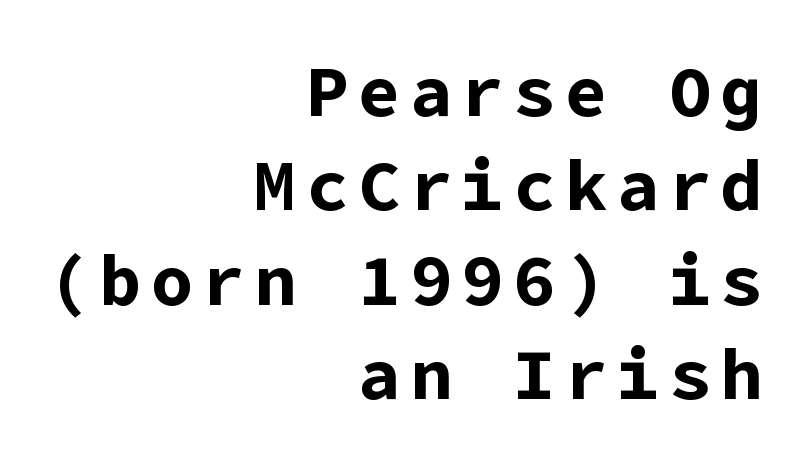
The image shows 71 px bold sans-serif type, upright; set right-aligned, normal line spacing (1.33x), not underlined; low stroke contrast and a medium x-height.
